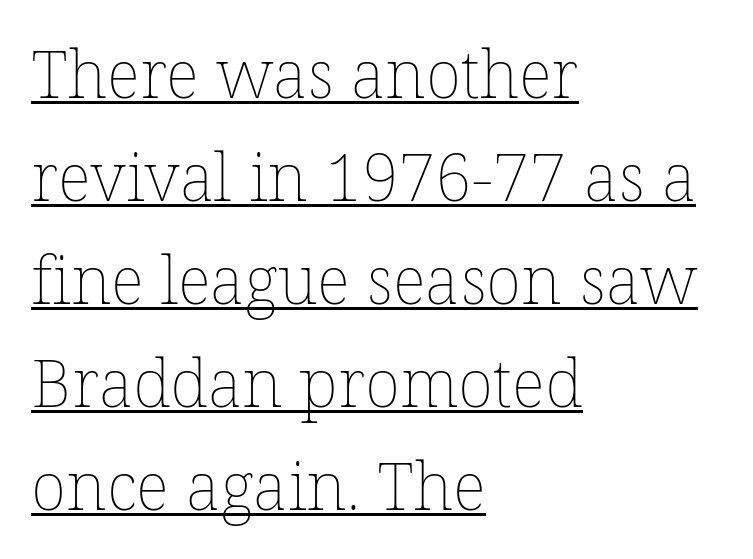
Q: Is the text bold? A: No.
Q: Is the text italic (slanted)? A: No, it is upright.
Q: Is the text underlined? A: Yes.
Q: How is the paragraph aligned? A: Left-aligned.
Q: Is the spacing between letters normal or unusually wide? A: Normal.
Q: Is the spacing between lines tight, normal or loose? A: Normal.
Q: Width (condensed, normal, or wide)? A: Normal.
Q: Stroke contrast? A: Low.
Q: x-height? A: Medium.
Q: Monospaced? A: No.
